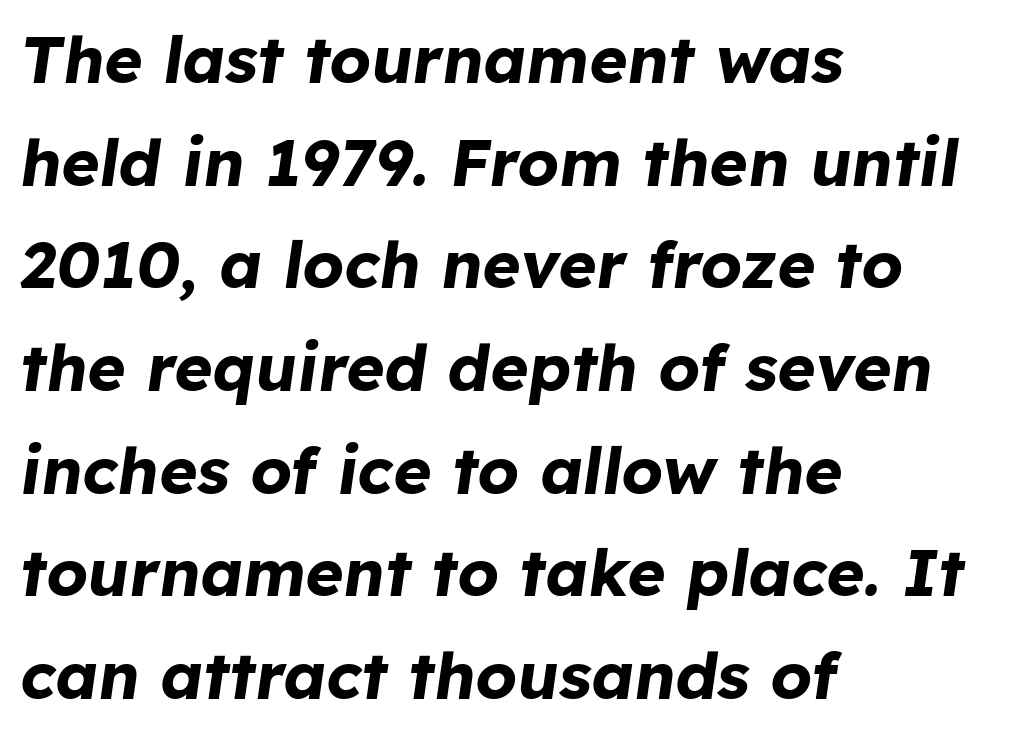
Beneath every word, the page is bare. Every character sits at an angle, as italics do. Evenly set lines give the paragraph a standard silhouette. Each letter keeps its own natural width here, so spacing adapts to shape.
